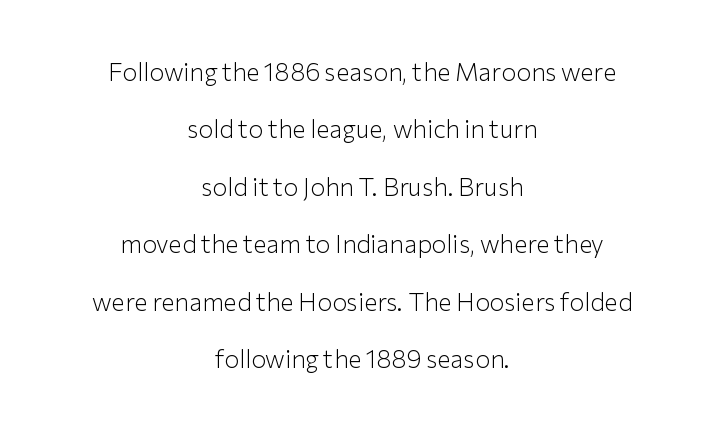
Q: Is the text bold? A: No.
Q: Is the text italic (slanted)? A: No, it is upright.
Q: Is the text underlined? A: No.
Q: How is the paragraph aligned? A: Centered.
Q: Is the spacing between letters normal or unusually wide? A: Normal.
Q: Is the spacing between lines tight, normal or loose? A: Loose.
